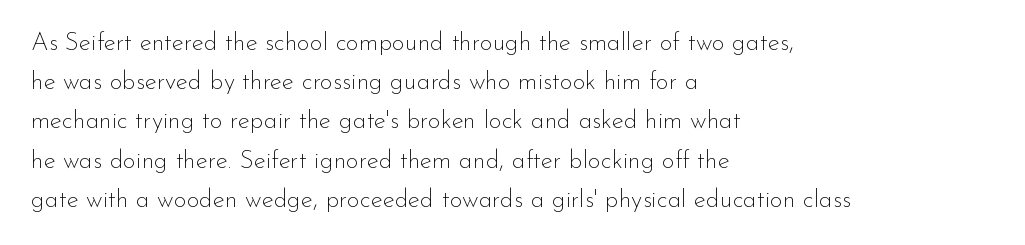
{"italic": "no", "bold": "no", "underline": "no", "align": "left", "line_spacing": "normal", "line_spacing_ratio": 1.57, "letter_spacing": "normal", "letter_spacing_em": 0.0, "glyph_px": 25}
